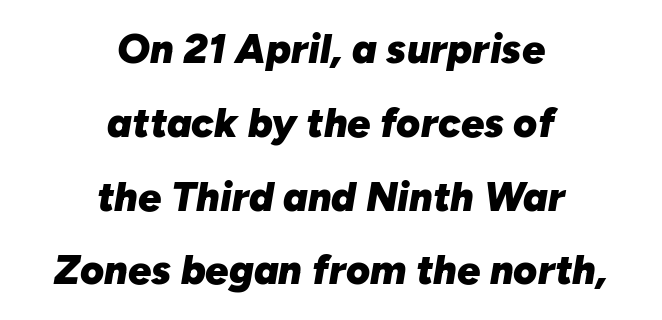
{"italic": "yes", "lean": "right", "slant_degrees": 10, "bold": "yes", "weight": "heavy", "width": "normal", "stroke_contrast": "low", "x_height": "medium", "monospaced": "no", "underline": "no", "align": "center", "line_spacing_ratio": 1.8, "letter_spacing": "normal", "letter_spacing_em": 0.0, "glyph_px": 41}
